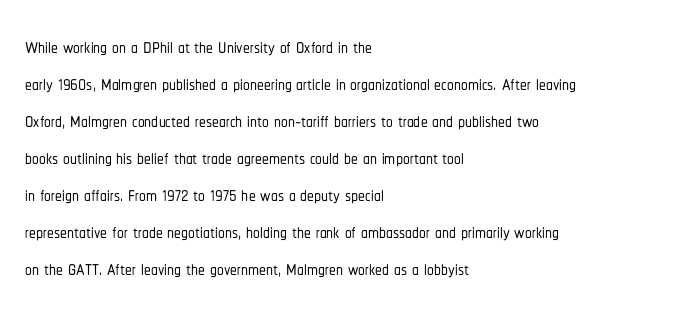
A typesetter would call this zero additional tracking. Notice how descenders clear the ascenders below comfortably — that's standard leading. Ordinary non-slanted type is in use. Letters rest on an invisible, unmarked baseline.
